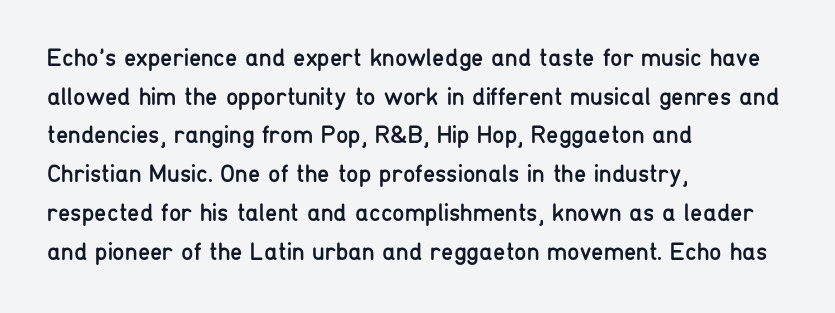
{"italic": "no", "bold": "no", "underline": "no", "align": "left", "line_spacing": "normal", "line_spacing_ratio": 1.55, "letter_spacing": "normal", "letter_spacing_em": 0.0, "glyph_px": 25}
